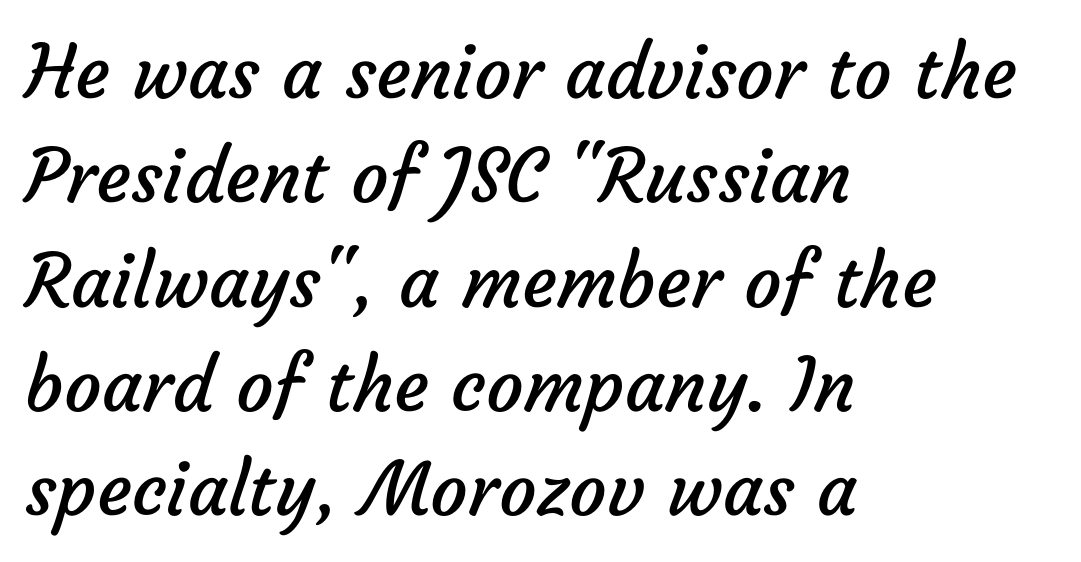
The image shows 74 px regular-weight sans-serif type; set left-aligned, normal line spacing (1.41x), normal letter spacing, not underlined; low stroke contrast and a medium x-height.
